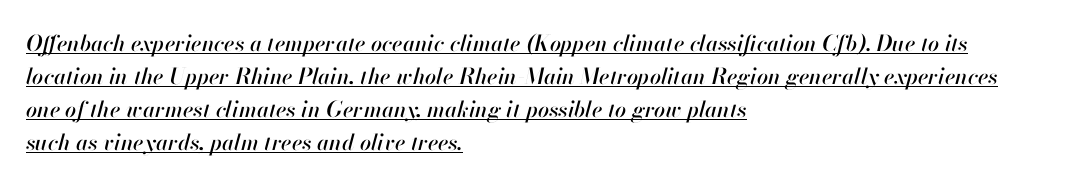
The lettering is marked with a stroke running underneath it. Posture: slanted. Leading matches the norm, producing a regular column. Line starts are locked; line ends wander. How are the letters spaced? Ordinarily, with no added tracking.
